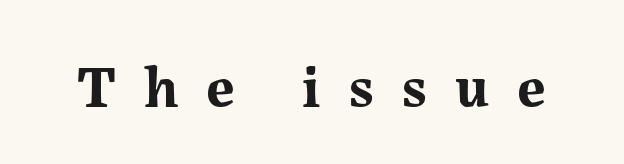
{"serif": "yes", "italic": "no", "bold": "yes", "weight": "bold", "width": "normal", "stroke_contrast": "medium", "x_height": "medium", "monospaced": "no", "underline": "no", "letter_spacing": "wide", "letter_spacing_em": 0.47, "glyph_px": 59}
